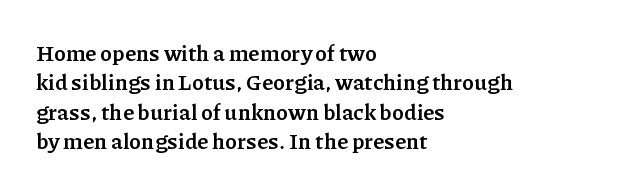
Q: Is the text bold? A: Yes.
Q: Is the text italic (slanted)? A: No, it is upright.
Q: Is the text underlined? A: No.
Q: How is the paragraph aligned? A: Left-aligned.
Q: Is the spacing between letters normal or unusually wide? A: Normal.
Q: Is the spacing between lines tight, normal or loose? A: Normal.
